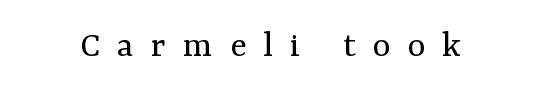
{"serif": "yes", "italic": "no", "bold": "no", "weight": "regular", "width": "normal", "stroke_contrast": "medium", "x_height": "medium", "monospaced": "no", "underline": "no", "letter_spacing": "wide", "letter_spacing_em": 0.45, "glyph_px": 38}
